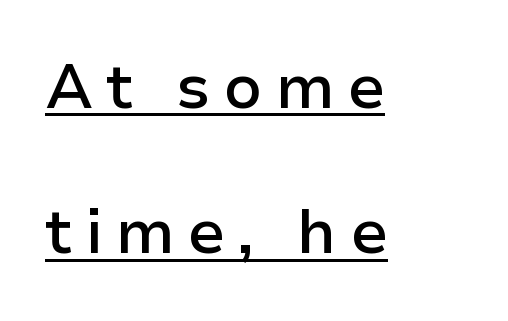
You could not count columns in this text — the font is proportionally spaced. A continuous stroke trails under the words, as in a hyperlink. Look at the tracking — it's clearly loosened, letters drifting apart. Quick note: not italic, upright. Horizontal alignment here is leftward, the default for most running prose.
